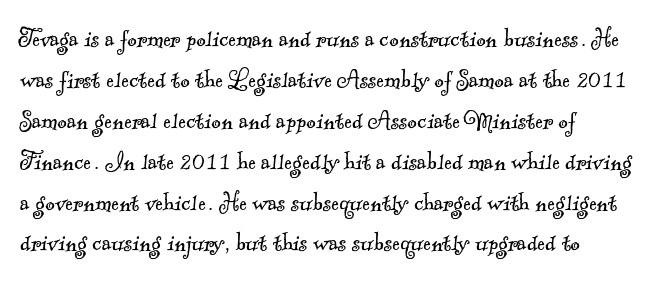
Spacing between characters is what you'd get straight out of the box. Quick note: underline off. The font sits on the lighter half of the weight spectrum, regular included. Note the varied advance widths — an 'i' is clearly narrower than an 'm'. Does the type have serifs? Yes, each stem ends in a small foot. Notice how descenders clear the ascenders below comfortably — that's standard leading.
